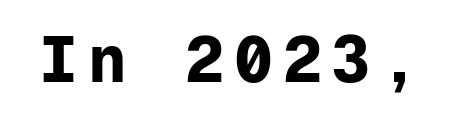
{"serif": "no", "italic": "no", "bold": "yes", "weight": "bold", "width": "normal", "stroke_contrast": "low", "x_height": "medium", "monospaced": "yes", "underline": "no", "glyph_px": 65}
